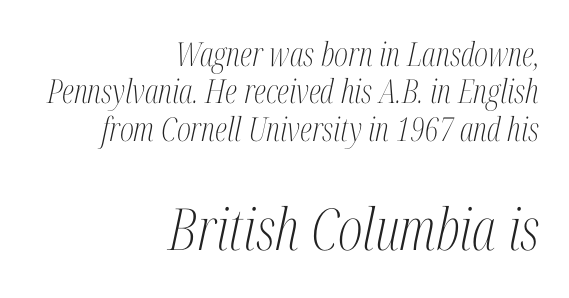
A flush-right, rag-left setting is used for this passage. The font's italic variant was chosen for this text. Each letter keeps its own natural width here, so spacing adapts to shape. The vertical gap from one line to the next is small. Does the type have serifs? Yes, each stem ends in a small foot.
